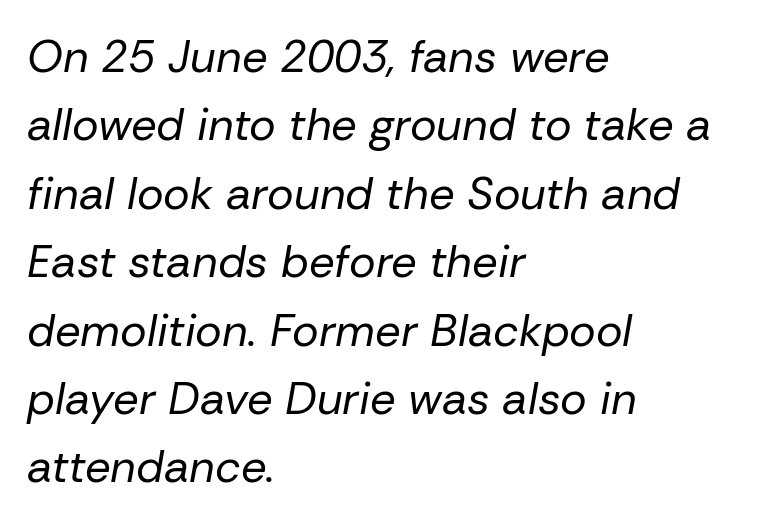
Q: Is the text bold? A: No.
Q: Is the text italic (slanted)? A: Yes, it leans right by about 10 degrees.
Q: Is the text underlined? A: No.
Q: How is the paragraph aligned? A: Left-aligned.
Q: Is the spacing between letters normal or unusually wide? A: Normal.
Q: Is the spacing between lines tight, normal or loose? A: Normal.
Q: Width (condensed, normal, or wide)? A: Normal.
Q: Stroke contrast? A: Low.
Q: x-height? A: Medium.
Q: Monospaced? A: No.
